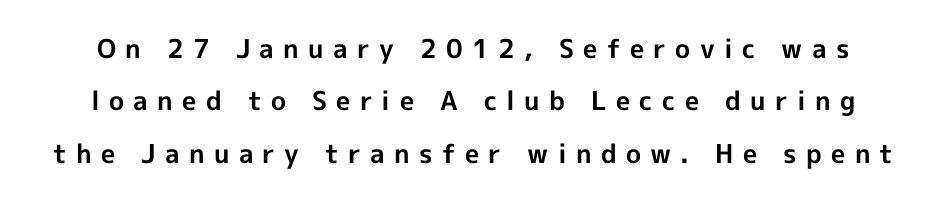
{"italic": "no", "bold": "yes", "underline": "no", "line_spacing": "loose", "line_spacing_ratio": 2.01, "letter_spacing": "wide", "letter_spacing_em": 0.36, "glyph_px": 26}
